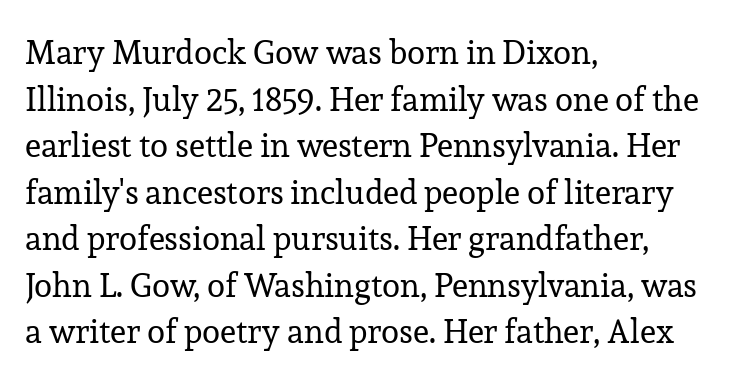
Q: Is the text bold? A: No.
Q: Is the text italic (slanted)? A: No, it is upright.
Q: Is the typeface a serif or a sans-serif typeface? A: Serif.
Q: Is the text underlined? A: No.
Q: How is the paragraph aligned? A: Left-aligned.
Q: Is the spacing between letters normal or unusually wide? A: Normal.
Q: Is the spacing between lines tight, normal or loose? A: Normal.
Q: Width (condensed, normal, or wide)? A: Normal.
Q: Stroke contrast? A: Low.
Q: x-height? A: Medium.
Q: Monospaced? A: No.
